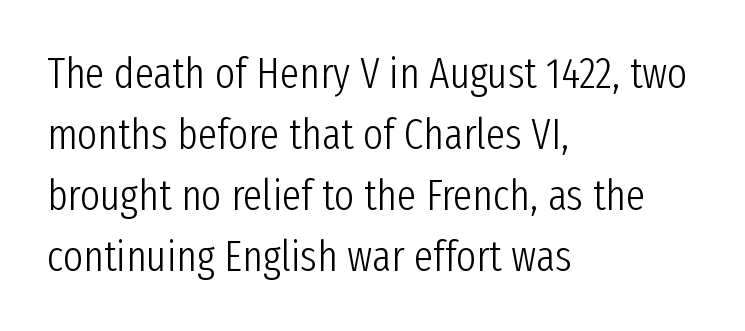
Q: Is the text bold? A: No.
Q: Is the text italic (slanted)? A: No, it is upright.
Q: Is the typeface a serif or a sans-serif typeface? A: Sans-serif.
Q: Is the text underlined? A: No.
Q: How is the paragraph aligned? A: Left-aligned.
Q: Is the spacing between letters normal or unusually wide? A: Normal.
Q: Is the spacing between lines tight, normal or loose? A: Normal.
Q: Width (condensed, normal, or wide)? A: Condensed.
Q: Stroke contrast? A: Low.
Q: x-height? A: Medium.
Q: Monospaced? A: No.
